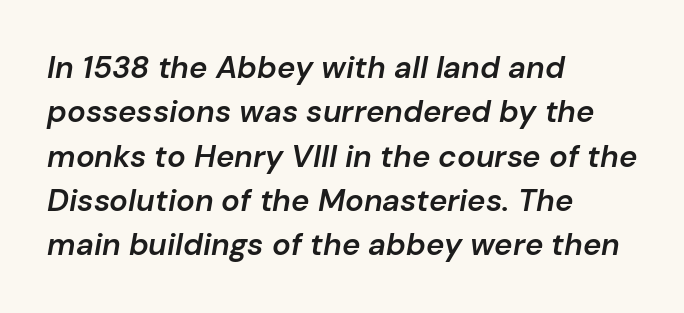
{"italic": "yes", "lean": "right", "slant_degrees": 10, "bold": "semi", "weight": "semibold", "width": "normal", "stroke_contrast": "low", "x_height": "medium", "monospaced": "no", "underline": "no", "align": "left", "line_spacing": "normal", "line_spacing_ratio": 1.43, "letter_spacing": "normal", "letter_spacing_em": 0.0, "glyph_px": 31}
